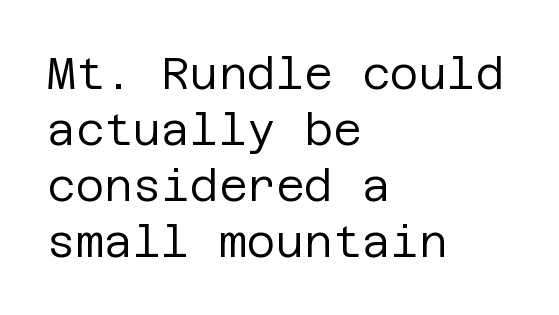
Honestly, the letter spacing is just normal — you wouldn't notice it. Weight: regular or lighter. Each letter's strokes conclude bluntly, with no projecting serifs. Regarding leading, the lines here are spaced in the standard way. Tall strokes in this sample are plumb rather than angled. Type without underlining.
